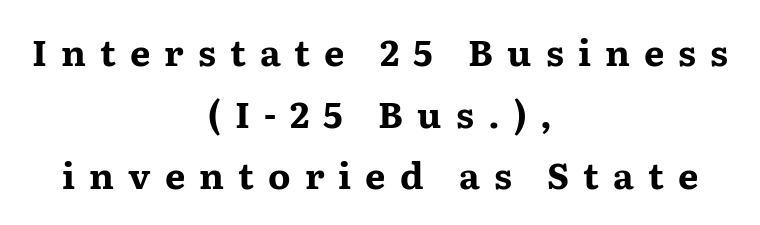
{"serif": "yes", "italic": "no", "bold": "yes", "weight": "bold", "width": "wide", "stroke_contrast": "medium", "x_height": "medium", "monospaced": "no", "underline": "no", "align": "center", "line_spacing_ratio": 1.71, "letter_spacing": "wide", "letter_spacing_em": 0.39, "glyph_px": 36}
